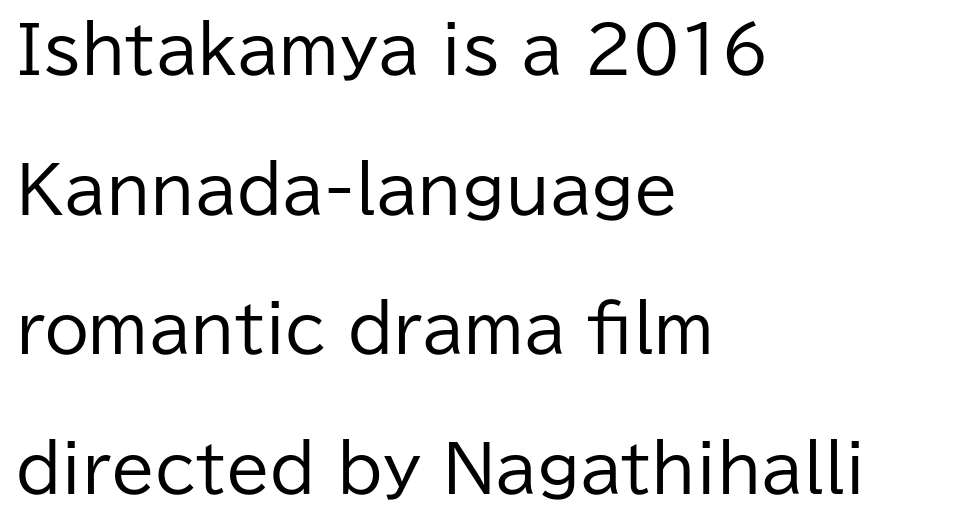
Q: Is the text bold? A: No.
Q: Is the text italic (slanted)? A: No, it is upright.
Q: Is the typeface a serif or a sans-serif typeface? A: Sans-serif.
Q: Is the text underlined? A: No.
Q: How is the paragraph aligned? A: Left-aligned.
Q: Is the spacing between letters normal or unusually wide? A: Normal.
Q: Is the spacing between lines tight, normal or loose? A: Loose.
Q: Width (condensed, normal, or wide)? A: Normal.
Q: Stroke contrast? A: Low.
Q: x-height? A: Medium.
Q: Monospaced? A: No.
